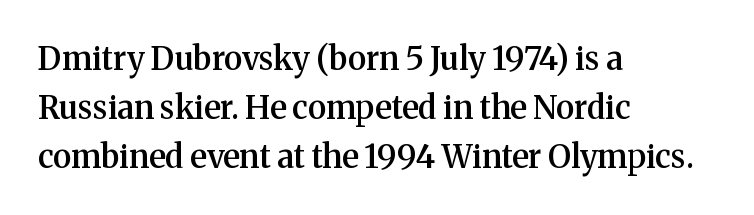
Letters rest on an invisible, unmarked baseline. Normally led — the rows are evenly, conventionally spaced. The passage shown has conventional tracking throughout. Varying glyph widths throughout — classic text-font behaviour. The lettering holds an erect, upright posture throughout. Regarding serifs, this sample has them.
